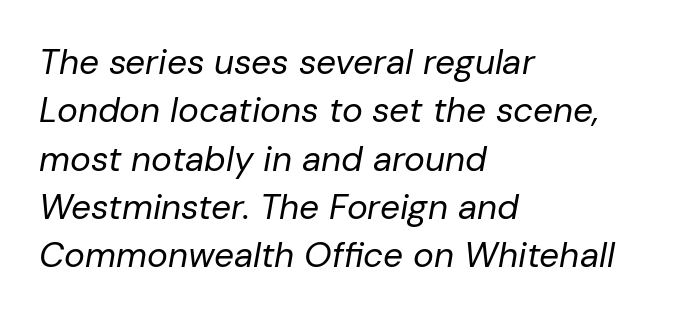
A normal amount of white space separates one row of letters from the next. The typeface has the unassuming heft of standard copy or less. Short and long lines alike share a common starting point at left. Letter spacing: default.
